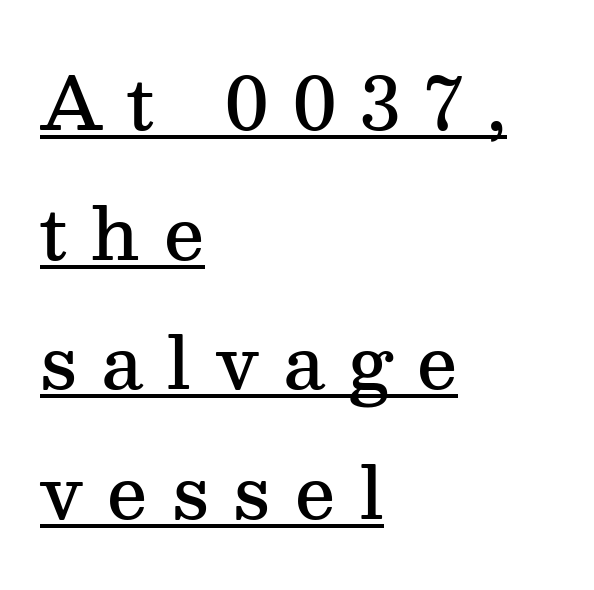
The image shows 72 px semibold serif type, upright; set left-aligned, line spacing 1.8x, unusually wide letter spacing (+0.34 em), underlined; medium stroke contrast and a medium x-height.
